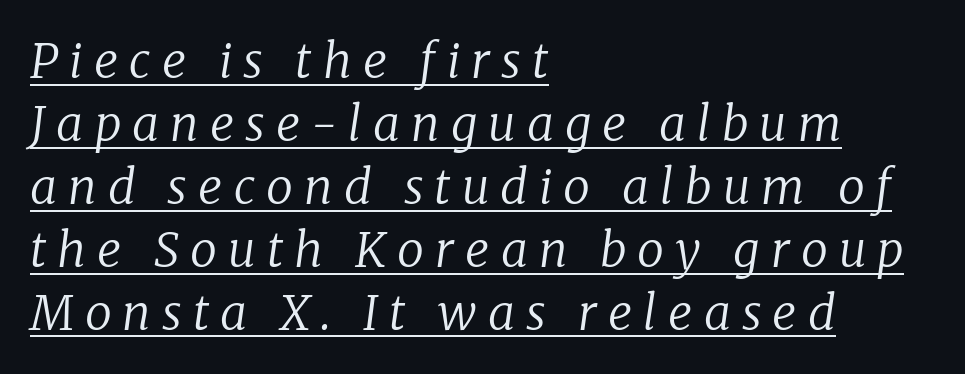
Q: Is the text bold? A: No.
Q: Is the text italic (slanted)? A: Yes, it leans right by about 8 degrees.
Q: Is the typeface a serif or a sans-serif typeface? A: Serif.
Q: Is the text underlined? A: Yes.
Q: How is the paragraph aligned? A: Left-aligned.
Q: Is the spacing between letters normal or unusually wide? A: Unusually wide.
Q: Is the spacing between lines tight, normal or loose? A: Normal.
Q: Width (condensed, normal, or wide)? A: Normal.
Q: Stroke contrast? A: Low.
Q: x-height? A: Medium.
Q: Monospaced? A: No.
